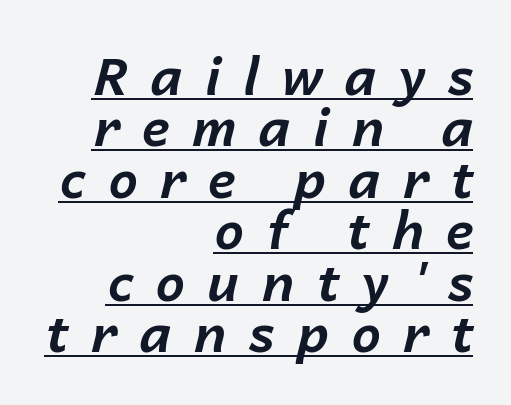
{"italic": "yes", "lean": "right", "slant_degrees": 14, "bold": "yes", "weight": "bold", "width": "normal", "stroke_contrast": "low", "x_height": "medium", "monospaced": "no", "underline": "yes", "align": "right", "line_spacing": "tight", "line_spacing_ratio": 0.99, "letter_spacing": "wide", "letter_spacing_em": 0.43, "glyph_px": 52}
